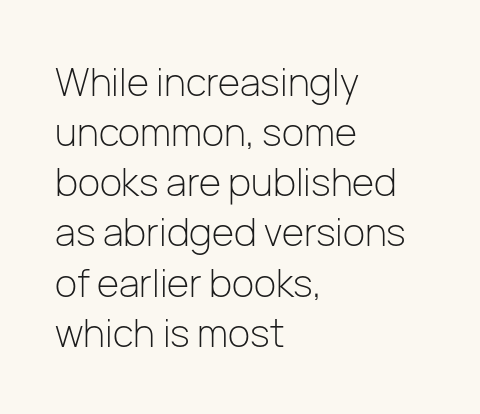
Q: Is the text bold? A: No.
Q: Is the text italic (slanted)? A: No, it is upright.
Q: Is the typeface a serif or a sans-serif typeface? A: Sans-serif.
Q: Is the text underlined? A: No.
Q: How is the paragraph aligned? A: Left-aligned.
Q: Is the spacing between letters normal or unusually wide? A: Normal.
Q: Is the spacing between lines tight, normal or loose? A: Normal.
Q: Width (condensed, normal, or wide)? A: Normal.
Q: Stroke contrast? A: Low.
Q: x-height? A: Medium.
Q: Monospaced? A: No.
